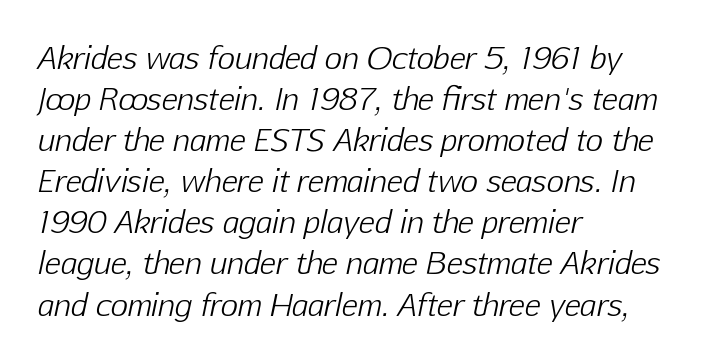
Q: Is the text bold? A: No.
Q: Is the text italic (slanted)? A: Yes, it leans right by about 12 degrees.
Q: Is the text underlined? A: No.
Q: How is the paragraph aligned? A: Left-aligned.
Q: Is the spacing between letters normal or unusually wide? A: Normal.
Q: Is the spacing between lines tight, normal or loose? A: Normal.
Q: Width (condensed, normal, or wide)? A: Normal.
Q: Stroke contrast? A: Low.
Q: x-height? A: Medium.
Q: Monospaced? A: No.
